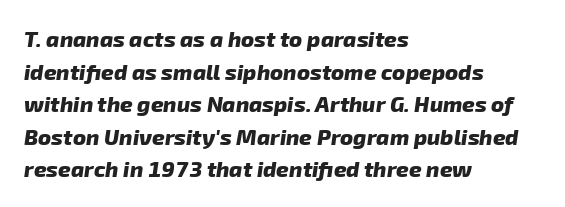
The passage is arranged the way most books set body copy — flush left. Decoration check: the copy has no underline. How would I describe the line gaps? Plain and ordinary. Nothing unusual about the tracking: characters are spaced as the font intends.
